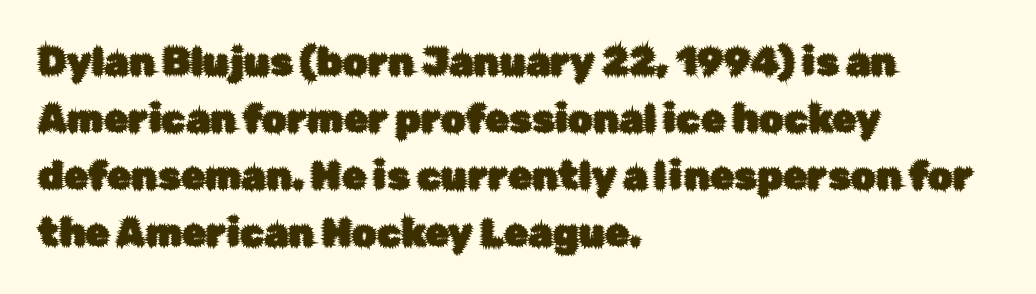
Q: Is the text italic (slanted)? A: No, it is upright.
Q: Is the typeface a serif or a sans-serif typeface? A: Sans-serif.
Q: Is the text underlined? A: No.
Q: How is the paragraph aligned? A: Left-aligned.
Q: Is the spacing between letters normal or unusually wide? A: Normal.
Q: Is the spacing between lines tight, normal or loose? A: Normal.
Q: Width (condensed, normal, or wide)? A: Normal.
Q: Stroke contrast? A: Low.
Q: x-height? A: Medium.
Q: Monospaced? A: No.
